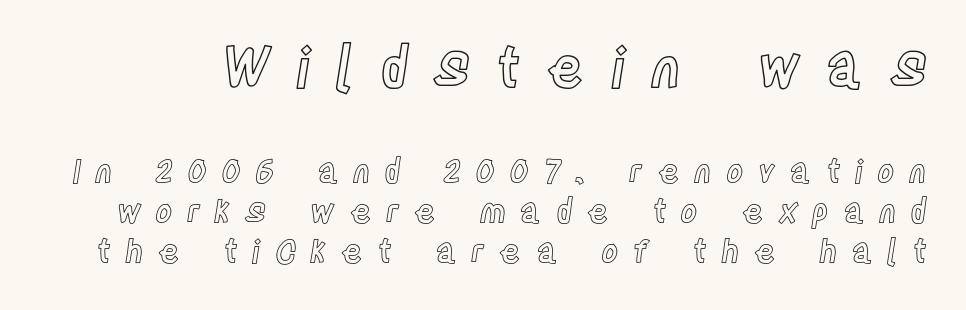
Proportional: the letters do not fall into vertical columns. The block sitting higher on the canvas is the one with enlarged characters. The designer left line spacing at the default. Observe the wide spacing: letters keep a clear distance from each other. Descenders hang freely into open space.
